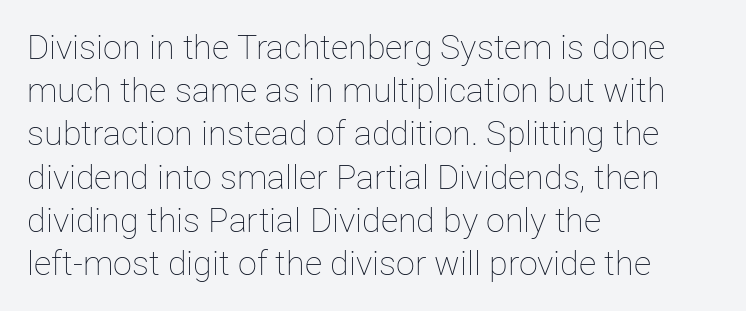
The image shows 34 px thin type, upright; set left-aligned, normal line spacing (1.27x), normal letter spacing, not underlined; low stroke contrast and a medium x-height.
